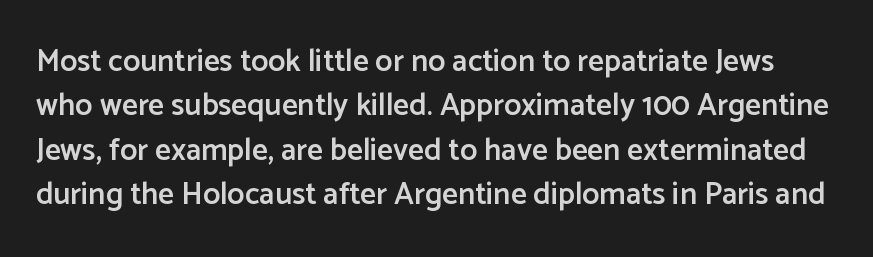
The image shows 31 px semibold sans-serif type, upright; set normal line spacing (1.43x), normal letter spacing, not underlined; low stroke contrast and a medium x-height.
